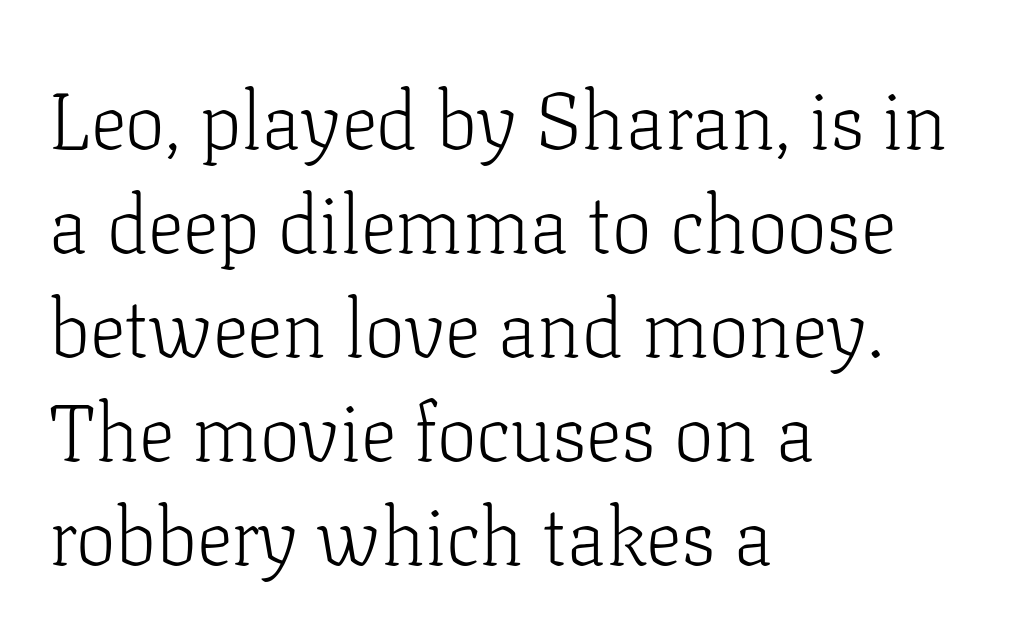
The image shows 80 px light serif type, upright; set left-aligned, normal line spacing (1.3x), normal letter spacing, not underlined; low stroke contrast and a medium x-height.
